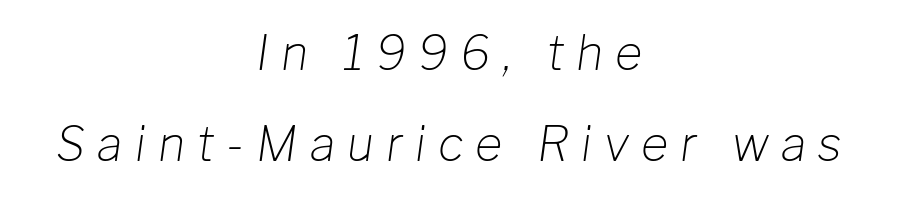
No word sits above an underline. Typeset on center — no edge is straight. The typeface has the unassuming heft of standard copy or less. Short note: letters widely spaced. Slanted lettering throughout. Leading is clearly above the norm, producing a sparse column.
